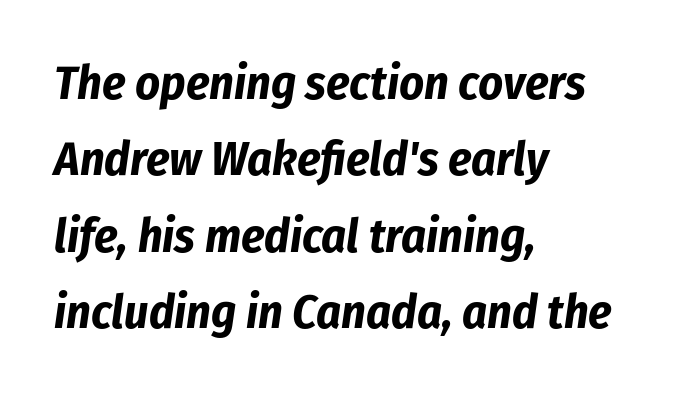
The image shows 48 px bold, condensed type, italic (leaning right); set left-aligned, normal line spacing (1.59x), normal letter spacing, not underlined; low stroke contrast and a medium x-height.
